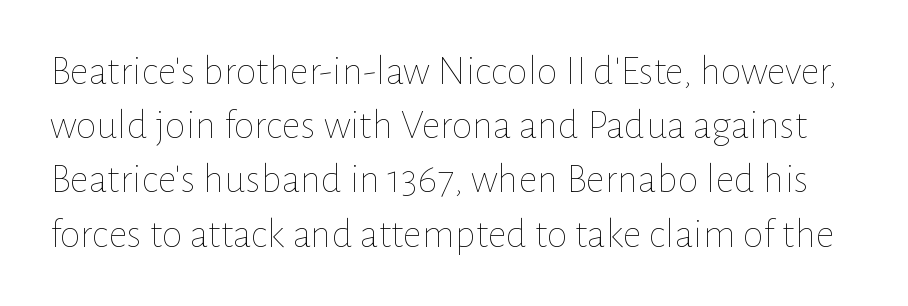
Caption: standard tracking, unaltered. Lines of text with bare space underneath. The vertical gap from one line to the next is medium. The passage shown is typed in a proportional face where columns would drift. Italic? Not at all — the glyphs are vertical.
